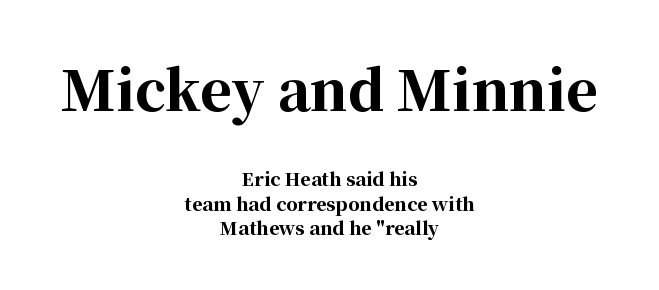
Q: Is the text bold? A: Yes.
Q: Is the text italic (slanted)? A: No, it is upright.
Q: Is the typeface a serif or a sans-serif typeface? A: Serif.
Q: Is the text underlined? A: No.
Q: How is the paragraph aligned? A: Centered.
Q: Is the spacing between letters normal or unusually wide? A: Normal.
Q: Is the spacing between lines tight, normal or loose? A: Normal.
Q: Which block of text is set in a larger size, the first (top) or the second (bottom)? A: The first (top) one.
Q: Width (condensed, normal, or wide)? A: Normal.
Q: Stroke contrast? A: High.
Q: x-height? A: Medium.
Q: Monospaced? A: No.
